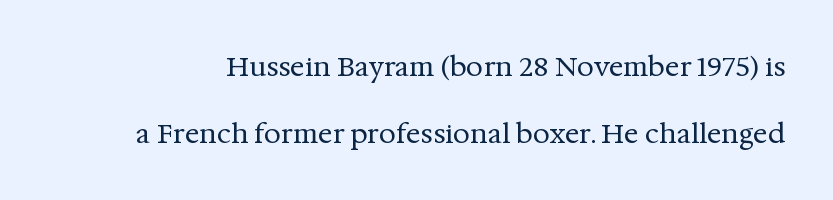
{"italic": "no", "bold": "no", "underline": "no", "line_spacing": "loose", "line_spacing_ratio": 2.48, "letter_spacing": "normal", "letter_spacing_em": 0.0, "glyph_px": 27}
